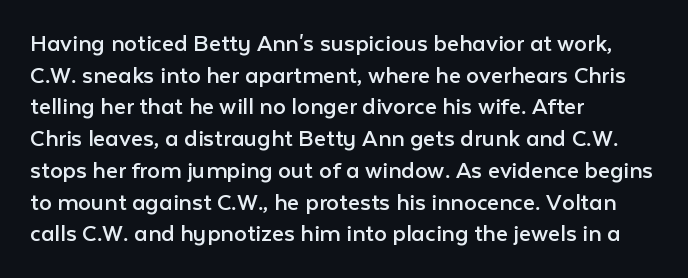
{"italic": "no", "bold": "no", "underline": "no", "align": "left", "line_spacing_ratio": 1.22, "letter_spacing": "normal", "letter_spacing_em": 0.0, "glyph_px": 26}
